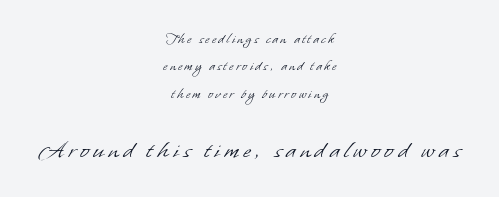
Q: Is the text bold? A: No.
Q: Is the text underlined? A: No.
Q: How is the paragraph aligned? A: Centered.
Q: Which block of text is set in a larger size, the first (top) or the second (bottom)? A: The second (bottom) one.
